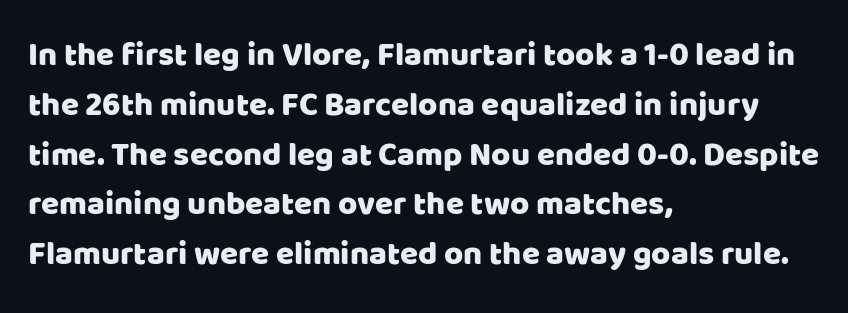
The image shows 33 px sans-serif type, upright; set left-aligned, normal line spacing (1.51x), normal letter spacing, not underlined; low stroke contrast and a large x-height.
